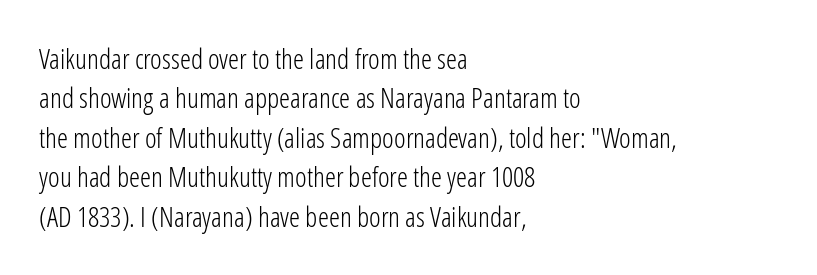
Bold? No — there's no thickening of the strokes. This is the regular roman posture of the typeface. A typesetter would call this zero additional tracking. Quick note: underline off. Line beginnings align vertically; line endings do not.
